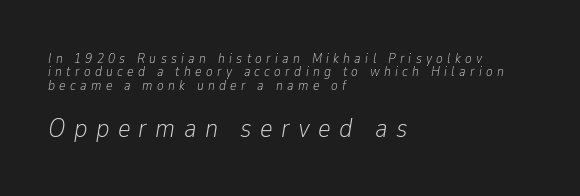
The image shows 27 px text type, italic (leaning right); set left-aligned, tight line spacing (0.95x), unusually wide letter spacing (+0.31 em), not underlined; the second (bottom) block is 1.93x larger.
